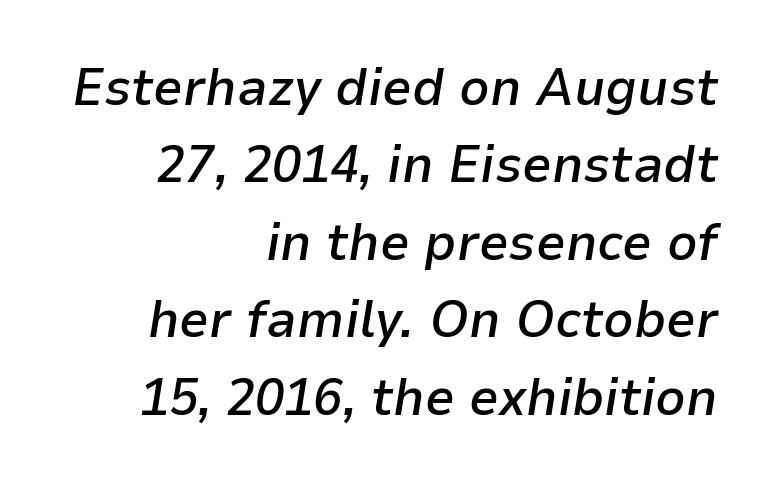
The vertical gap from one line to the next is medium. Varying glyph widths throughout — classic text-font behaviour. Leftover space on each line is placed entirely before the opening word. As a designer I'd log this as weight 600, semibold. Does extra space separate the letters? No, they use regular spacing. This is oblique type, the kind used for emphasis or titles.
